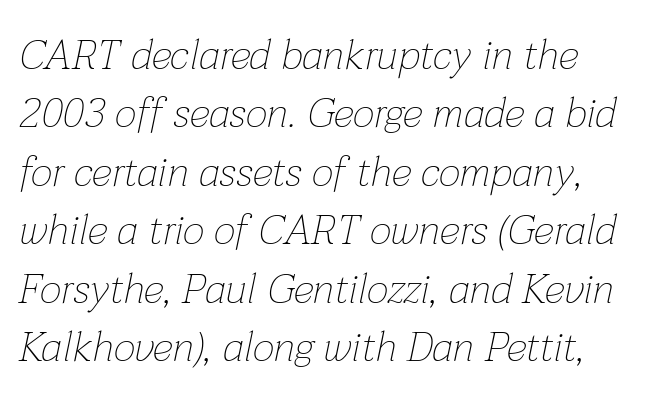
Q: Is the text bold? A: No.
Q: Is the text italic (slanted)? A: Yes, it leans right by about 12 degrees.
Q: Is the text underlined? A: No.
Q: How is the paragraph aligned? A: Left-aligned.
Q: Is the spacing between letters normal or unusually wide? A: Normal.
Q: Is the spacing between lines tight, normal or loose? A: Normal.
Q: Width (condensed, normal, or wide)? A: Normal.
Q: Stroke contrast? A: Low.
Q: x-height? A: Medium.
Q: Monospaced? A: No.
